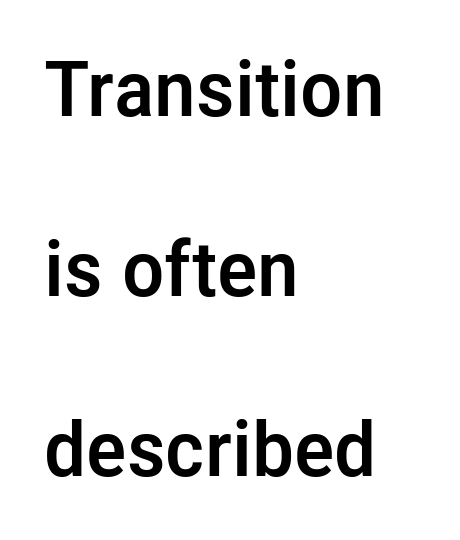
Q: Is the text bold? A: Yes.
Q: Is the text italic (slanted)? A: No, it is upright.
Q: Is the typeface a serif or a sans-serif typeface? A: Sans-serif.
Q: Is the text underlined? A: No.
Q: How is the paragraph aligned? A: Left-aligned.
Q: Is the spacing between letters normal or unusually wide? A: Normal.
Q: Is the spacing between lines tight, normal or loose? A: Loose.
Q: Width (condensed, normal, or wide)? A: Normal.
Q: Stroke contrast? A: Low.
Q: x-height? A: Medium.
Q: Monospaced? A: No.
